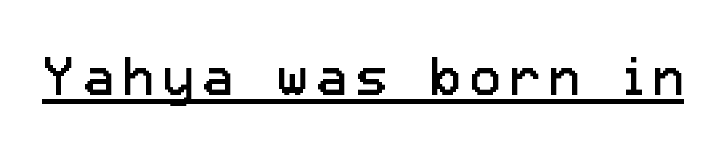
The image shows 53 px regular-weight sans-serif type, upright; set underlined; low stroke contrast and a medium x-height.
